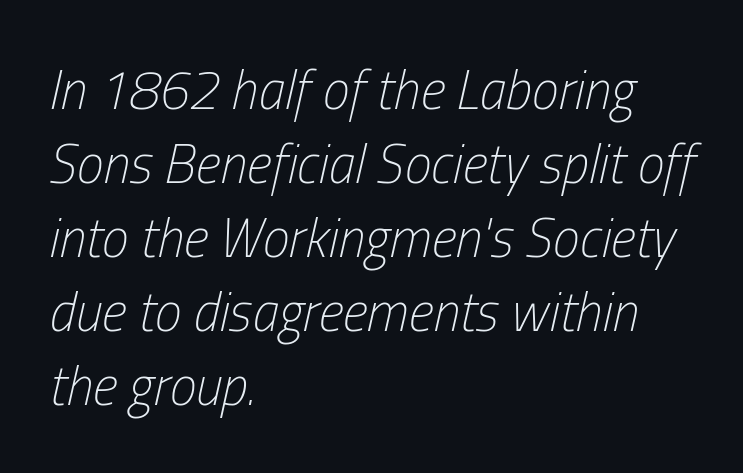
{"italic": "yes", "lean": "right", "slant_degrees": 13, "bold": "no", "weight": "light", "width": "condensed", "stroke_contrast": "low", "x_height": "medium", "monospaced": "no", "underline": "no", "align": "left", "line_spacing": "normal", "line_spacing_ratio": 1.37, "letter_spacing": "normal", "letter_spacing_em": 0.0, "glyph_px": 54}
